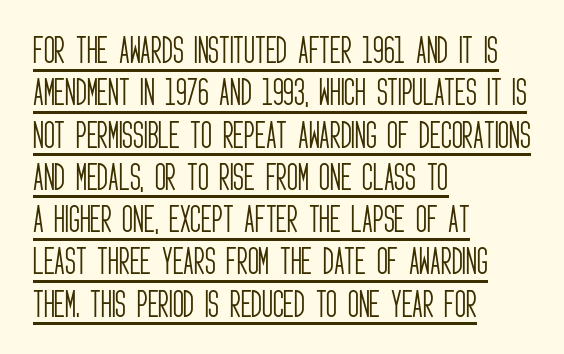
Q: Is the text bold? A: No.
Q: Is the text italic (slanted)? A: No, it is upright.
Q: Is the typeface a serif or a sans-serif typeface? A: Sans-serif.
Q: Is the text underlined? A: Yes.
Q: How is the paragraph aligned? A: Left-aligned.
Q: Is the spacing between letters normal or unusually wide? A: Normal.
Q: Is the spacing between lines tight, normal or loose? A: Normal.
Q: Width (condensed, normal, or wide)? A: Condensed.
Q: Stroke contrast? A: Low.
Q: x-height? A: Large.
Q: Monospaced? A: No.
